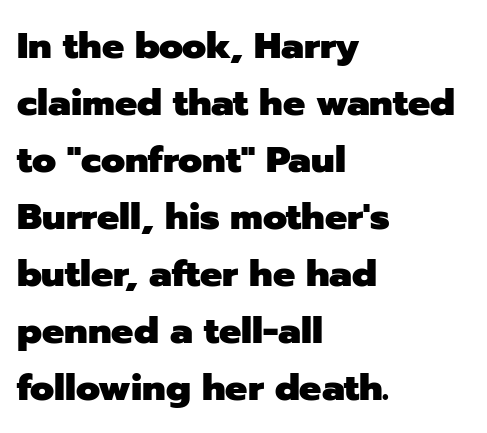
The image shows 37 px heavy sans-serif type, upright; set left-aligned, normal line spacing (1.54x), normal letter spacing, not underlined; low stroke contrast and a medium x-height.
